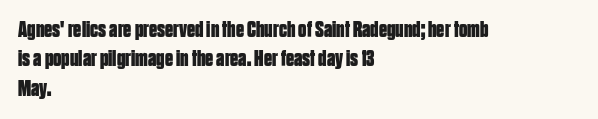
{"italic": "no", "bold": "yes", "underline": "no", "align": "left", "line_spacing": "normal", "line_spacing_ratio": 1.28, "letter_spacing": "normal", "letter_spacing_em": 0.0, "glyph_px": 23}
